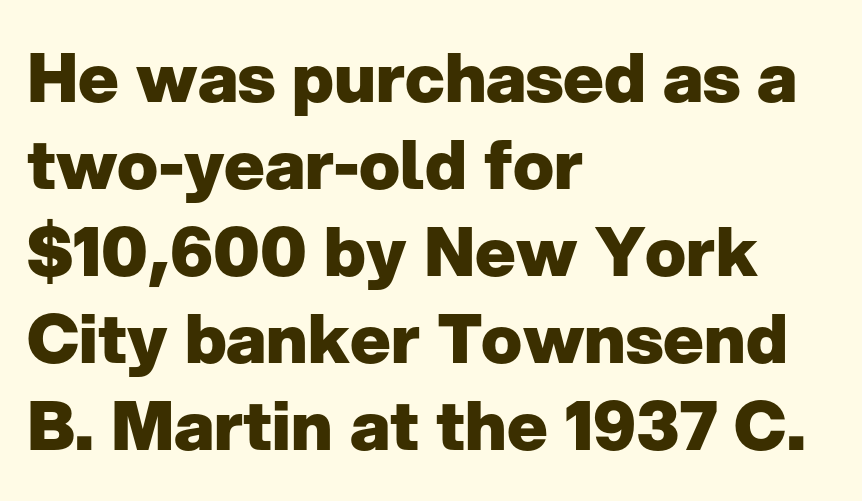
Q: Is the text bold? A: Yes.
Q: Is the text italic (slanted)? A: No, it is upright.
Q: Is the typeface a serif or a sans-serif typeface? A: Sans-serif.
Q: Is the text underlined? A: No.
Q: How is the paragraph aligned? A: Left-aligned.
Q: Is the spacing between letters normal or unusually wide? A: Normal.
Q: Is the spacing between lines tight, normal or loose? A: Normal.
Q: Width (condensed, normal, or wide)? A: Normal.
Q: Stroke contrast? A: Low.
Q: x-height? A: Medium.
Q: Monospaced? A: No.
